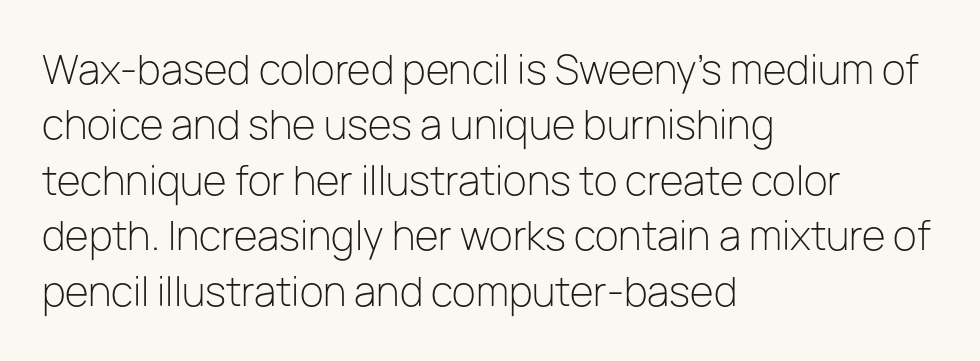
{"serif": "no", "italic": "no", "bold": "no", "weight": "light", "width": "normal", "stroke_contrast": "low", "x_height": "medium", "monospaced": "no", "underline": "no", "align": "left", "line_spacing": "normal", "line_spacing_ratio": 1.42, "letter_spacing": "normal", "letter_spacing_em": 0.0, "glyph_px": 39}
